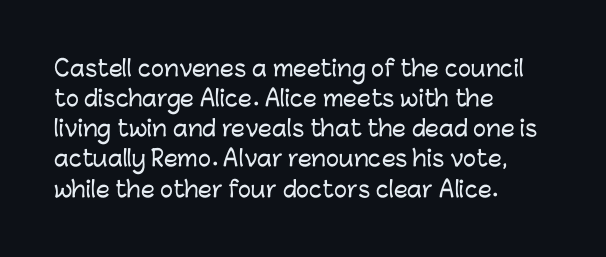
{"italic": "no", "underline": "no", "align": "left", "line_spacing": "normal", "line_spacing_ratio": 1.37, "letter_spacing": "normal", "letter_spacing_em": 0.0, "glyph_px": 22}
